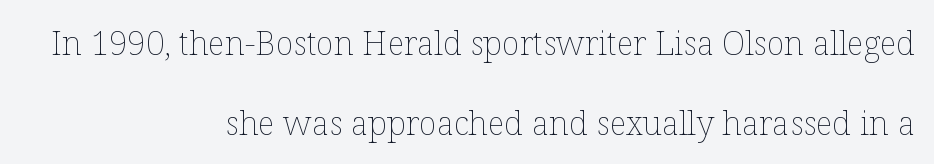
{"italic": "no", "bold": "no", "weight": "thin", "width": "normal", "stroke_contrast": "low", "x_height": "medium", "monospaced": "no", "underline": "no", "align": "right", "line_spacing": "loose", "line_spacing_ratio": 2.41, "letter_spacing": "normal", "letter_spacing_em": 0.0, "glyph_px": 33}
